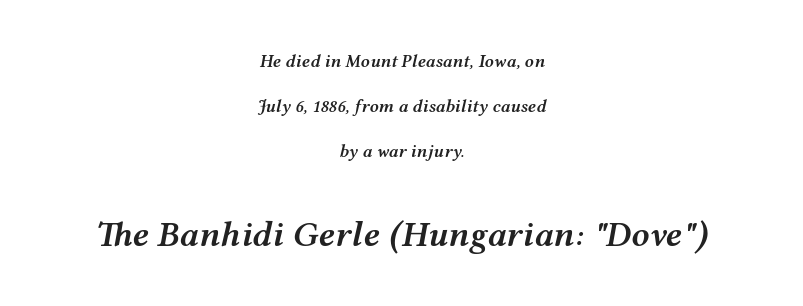
Q: Is the text bold? A: Semi-bold.
Q: Is the text italic (slanted)? A: Yes, it leans right by about 12 degrees.
Q: Is the text underlined? A: No.
Q: How is the paragraph aligned? A: Centered.
Q: Is the spacing between letters normal or unusually wide? A: Normal.
Q: Is the spacing between lines tight, normal or loose? A: Loose.
Q: Which block of text is set in a larger size, the first (top) or the second (bottom)? A: The second (bottom) one.
Q: Width (condensed, normal, or wide)? A: Wide.
Q: Stroke contrast? A: Medium.
Q: x-height? A: Medium.
Q: Monospaced? A: No.
